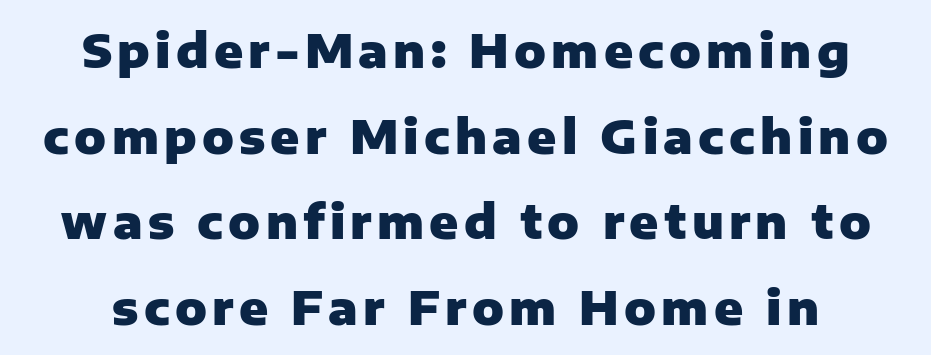
Italic: no, the glyphs are upright roman. The rendering uses natural spacing where letterforms have individual widths. Unmarked baselines from the first word to the last. In terms of letterform style, serifs are entirely absent. The face used here has the dense, thick strokes of a bold.
